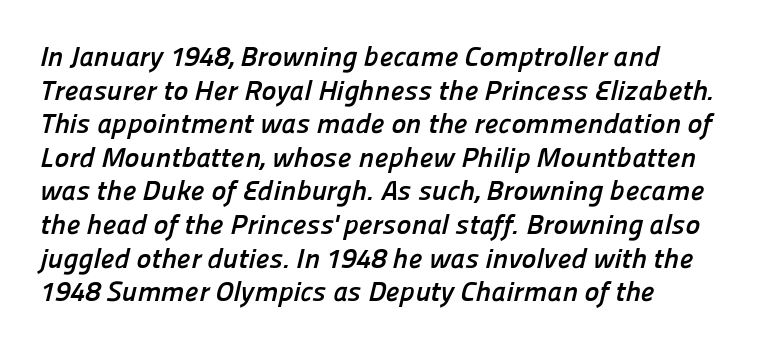
The image shows 28 px semibold sans-serif type; set left-aligned, line spacing 1.2x, normal letter spacing, not underlined; low stroke contrast and a medium x-height.
